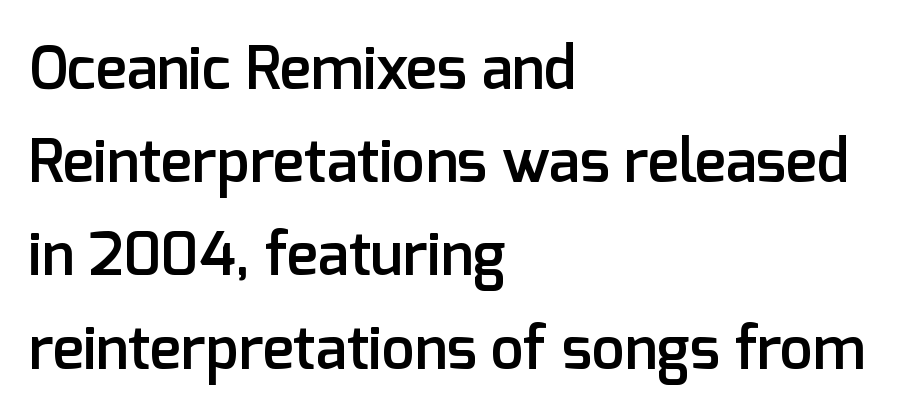
Q: Is the text bold? A: Semi-bold.
Q: Is the text italic (slanted)? A: No, it is upright.
Q: Is the typeface a serif or a sans-serif typeface? A: Sans-serif.
Q: Is the text underlined? A: No.
Q: How is the paragraph aligned? A: Left-aligned.
Q: Is the spacing between letters normal or unusually wide? A: Normal.
Q: Is the spacing between lines tight, normal or loose? A: Normal.
Q: Width (condensed, normal, or wide)? A: Normal.
Q: Stroke contrast? A: Low.
Q: x-height? A: Medium.
Q: Monospaced? A: No.
